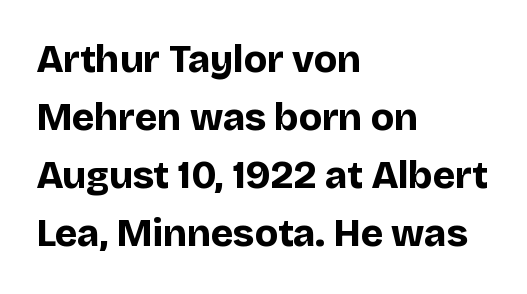
{"serif": "no", "italic": "no", "bold": "yes", "weight": "bold", "width": "normal", "stroke_contrast": "low", "x_height": "large", "monospaced": "no", "underline": "no", "align": "left", "line_spacing": "normal", "line_spacing_ratio": 1.53, "letter_spacing": "normal", "letter_spacing_em": 0.0, "glyph_px": 38}
